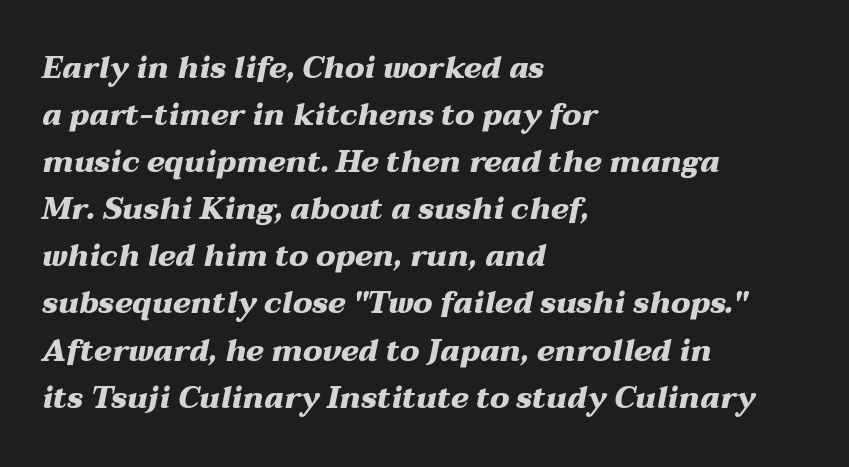
Q: Is the text bold? A: Yes.
Q: Is the text italic (slanted)? A: Yes, it leans right by about 12 degrees.
Q: Is the text underlined? A: No.
Q: How is the paragraph aligned? A: Left-aligned.
Q: Is the spacing between letters normal or unusually wide? A: Normal.
Q: Is the spacing between lines tight, normal or loose? A: Normal.
Q: Width (condensed, normal, or wide)? A: Wide.
Q: Stroke contrast? A: Medium.
Q: x-height? A: Medium.
Q: Monospaced? A: No.
